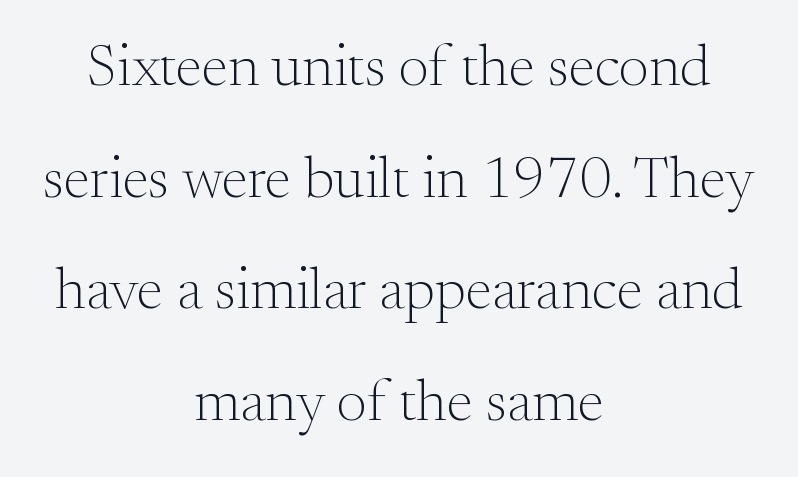
Here the designer chose a conventional face with non-uniform glyph widths. Bold? No — there's no thickening of the strokes. The space beneath each line is pristine and unruled. How are the letters spaced? Ordinarily, with no added tracking. In CSS terms this would be text-align: center.
